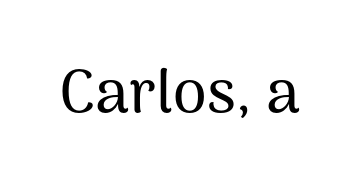
The image shows 61 px sans-serif type, upright; set normal letter spacing, not underlined; medium stroke contrast and a medium x-height.
